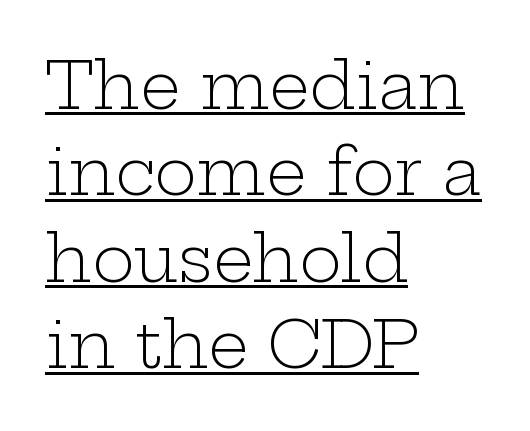
{"serif": "yes", "italic": "no", "bold": "no", "weight": "light", "width": "wide", "stroke_contrast": "low", "x_height": "medium", "monospaced": "no", "underline": "yes", "align": "left", "line_spacing": "normal", "line_spacing_ratio": 1.35, "letter_spacing": "normal", "letter_spacing_em": 0.0, "glyph_px": 64}
